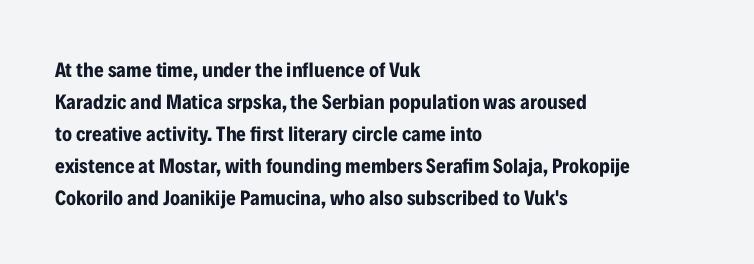
{"italic": "no", "bold": "yes", "underline": "no", "align": "left", "line_spacing": "normal", "line_spacing_ratio": 1.52, "letter_spacing": "normal", "letter_spacing_em": 0.0, "glyph_px": 21}
